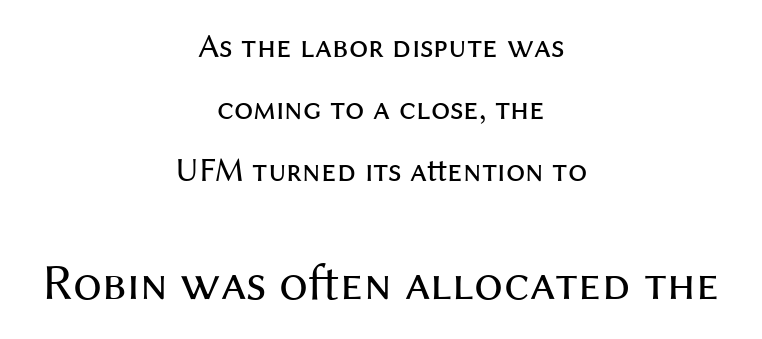
Q: Is the text bold? A: No.
Q: Is the text italic (slanted)? A: No, it is upright.
Q: Is the typeface a serif or a sans-serif typeface? A: Sans-serif.
Q: Is the text underlined? A: No.
Q: How is the paragraph aligned? A: Centered.
Q: Is the spacing between letters normal or unusually wide? A: Normal.
Q: Which block of text is set in a larger size, the first (top) or the second (bottom)? A: The second (bottom) one.
Q: Width (condensed, normal, or wide)? A: Normal.
Q: Stroke contrast? A: Medium.
Q: x-height? A: Medium.
Q: Monospaced? A: No.
